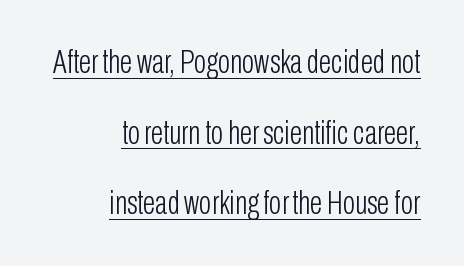
{"serif": "no", "italic": "no", "bold": "no", "weight": "light", "width": "condensed", "stroke_contrast": "low", "x_height": "medium", "monospaced": "no", "underline": "yes", "align": "right", "line_spacing": "loose", "line_spacing_ratio": 2.14, "letter_spacing": "normal", "letter_spacing_em": 0.0, "glyph_px": 33}
